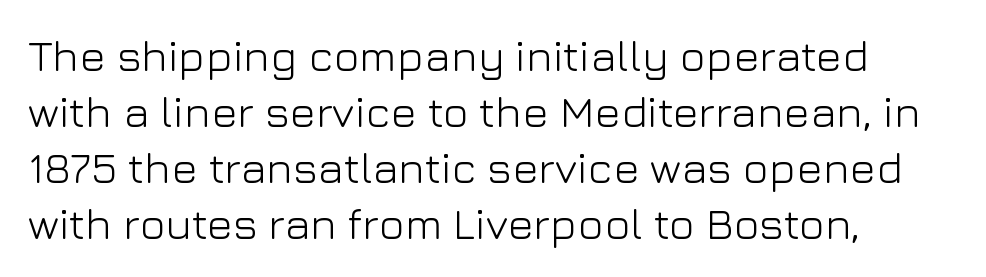
{"serif": "no", "italic": "no", "bold": "no", "weight": "light", "width": "normal", "stroke_contrast": "low", "x_height": "medium", "monospaced": "no", "underline": "no", "align": "left", "line_spacing": "normal", "line_spacing_ratio": 1.27, "letter_spacing": "normal", "letter_spacing_em": 0.0, "glyph_px": 44}
